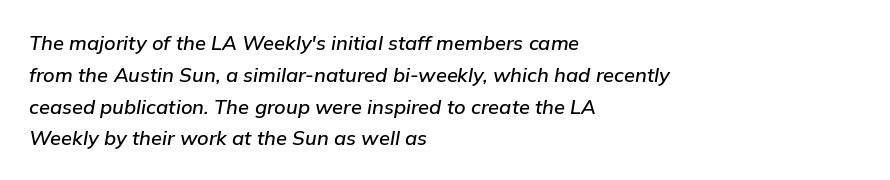
The image shows 20 px text type, italic (leaning right); set left-aligned, normal line spacing (1.59x), normal letter spacing, not underlined.
